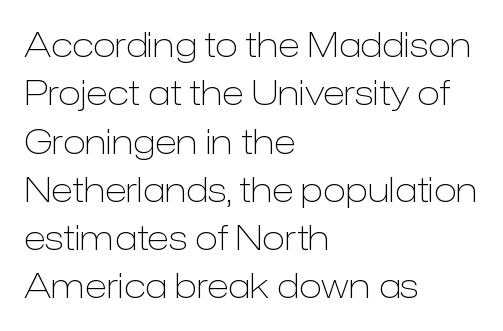
The image shows 34 px light sans-serif type, upright; set left-aligned, normal line spacing (1.42x), normal letter spacing, not underlined; low stroke contrast and a medium x-height.
